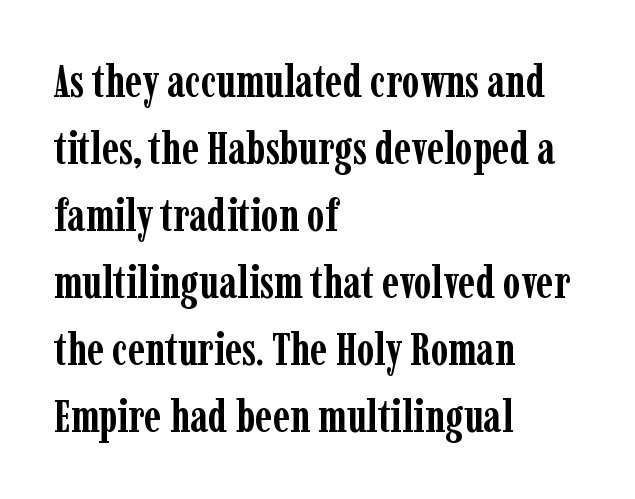
Q: Is the text bold? A: Yes.
Q: Is the text italic (slanted)? A: No, it is upright.
Q: Is the typeface a serif or a sans-serif typeface? A: Serif.
Q: Is the text underlined? A: No.
Q: How is the paragraph aligned? A: Left-aligned.
Q: Is the spacing between letters normal or unusually wide? A: Normal.
Q: Is the spacing between lines tight, normal or loose? A: Normal.
Q: Width (condensed, normal, or wide)? A: Condensed.
Q: Stroke contrast? A: Low.
Q: x-height? A: Medium.
Q: Monospaced? A: No.
